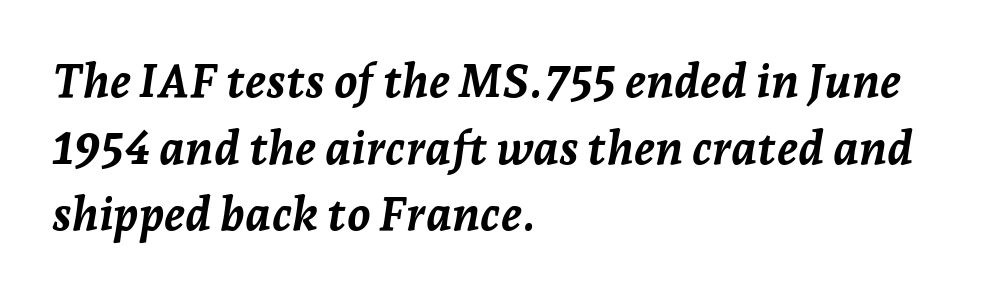
{"italic": "yes", "lean": "right", "slant_degrees": 7, "bold": "yes", "weight": "semibold", "width": "normal", "stroke_contrast": "low", "x_height": "medium", "monospaced": "no", "underline": "no", "align": "left", "line_spacing": "normal", "line_spacing_ratio": 1.42, "letter_spacing": "normal", "letter_spacing_em": 0.0, "glyph_px": 47}
